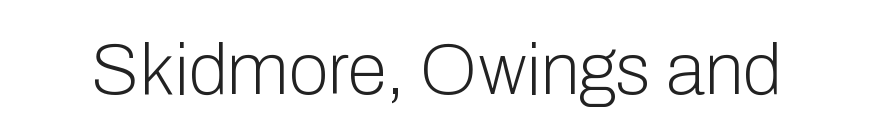
The image shows 72 px light sans-serif type, upright; set normal letter spacing, not underlined; low stroke contrast and a medium x-height.
